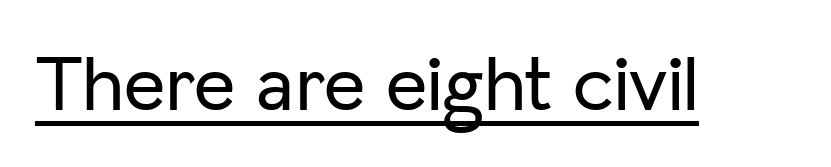
The image shows 80 px sans-serif type, upright; set normal letter spacing, underlined; low stroke contrast and a medium x-height.
